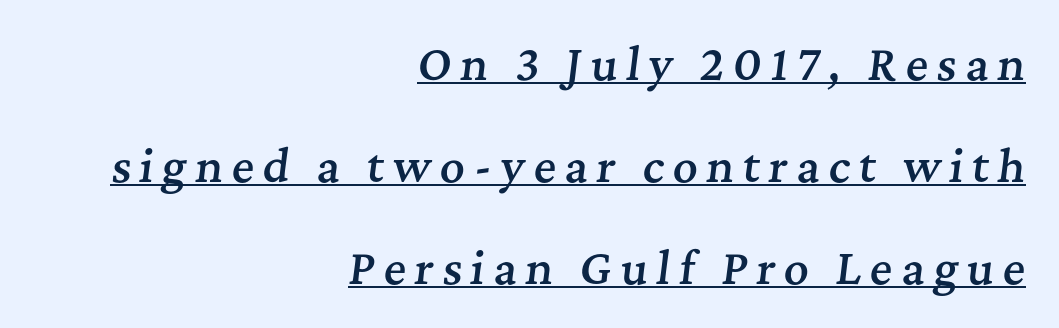
A typesetter would label this face a serif. The lettering is marked with a stroke running underneath it. Tracking here is generous; glyphs stand well apart from one another. Does the leading feel generous? Absolutely, it's lavish.
